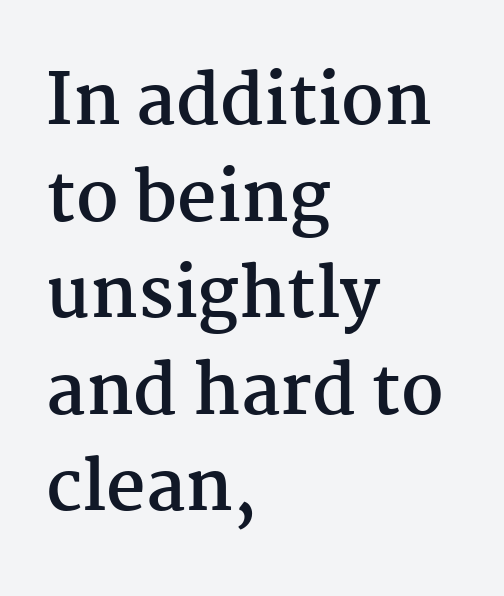
{"serif": "yes", "italic": "no", "bold": "yes", "weight": "semibold", "width": "normal", "stroke_contrast": "medium", "x_height": "medium", "monospaced": "no", "underline": "no", "align": "left", "line_spacing": "normal", "line_spacing_ratio": 1.4, "letter_spacing": "normal", "letter_spacing_em": 0.0, "glyph_px": 69}
